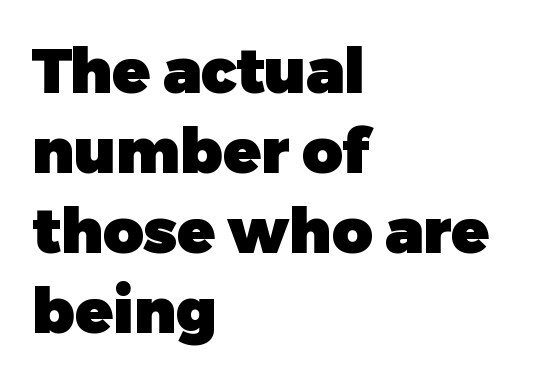
Whoever set this chose a conventional vertical rhythm. The gaps between neighbouring characters are ordinary and unremarkable. Which margin do the lines hug? The left one — the right edge is uneven. The face used here is a sans, in the tradition of grotesques and geometrics. Plain, unruled lines of type.
